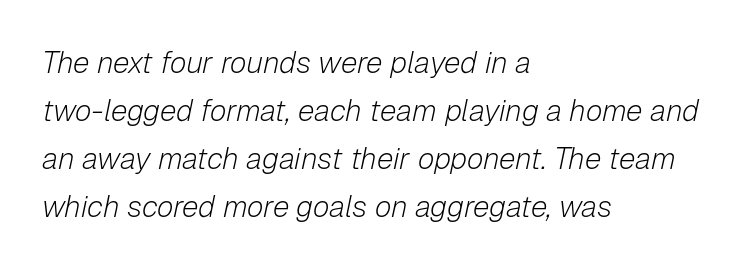
Q: Is the text bold? A: No.
Q: Is the text italic (slanted)? A: Yes, it leans right by about 12 degrees.
Q: Is the text underlined? A: No.
Q: How is the paragraph aligned? A: Left-aligned.
Q: Is the spacing between letters normal or unusually wide? A: Normal.
Q: Is the spacing between lines tight, normal or loose? A: Normal.
Q: Width (condensed, normal, or wide)? A: Normal.
Q: Stroke contrast? A: Low.
Q: x-height? A: Medium.
Q: Monospaced? A: No.
